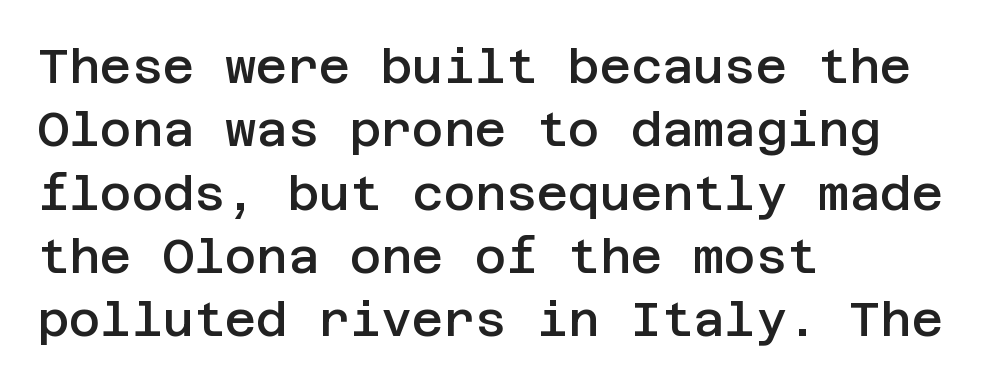
The image shows 48 px semibold sans-serif type, upright; set left-aligned, normal line spacing (1.32x), normal letter spacing, not underlined; low stroke contrast and a large x-height.
